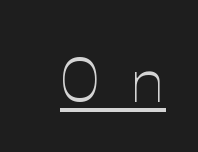
The image shows 61 px thin type, upright; set unusually wide letter spacing (+0.49 em), underlined; low stroke contrast and a medium x-height.
